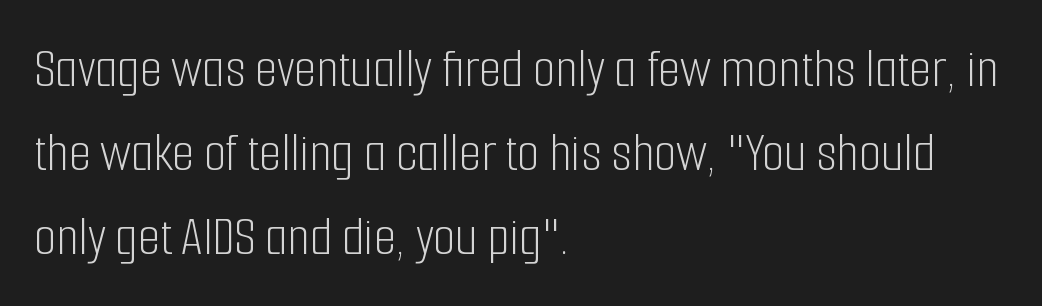
The image shows 57 px light, condensed sans-serif type, upright; set left-aligned, normal line spacing (1.47x), normal letter spacing, not underlined; low stroke contrast and a medium x-height.
